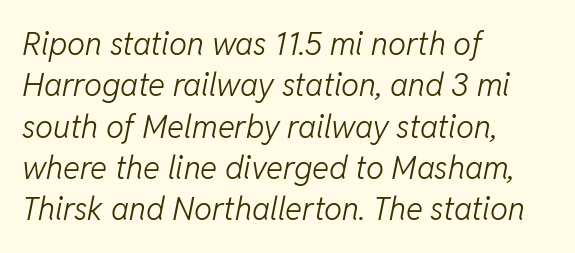
{"italic": "yes", "lean": "right", "slant_degrees": 11, "bold": "no", "weight": "light", "width": "normal", "stroke_contrast": "low", "x_height": "medium", "monospaced": "no", "underline": "no", "align": "left", "line_spacing": "normal", "line_spacing_ratio": 1.29, "letter_spacing": "normal", "letter_spacing_em": 0.0, "glyph_px": 32}
